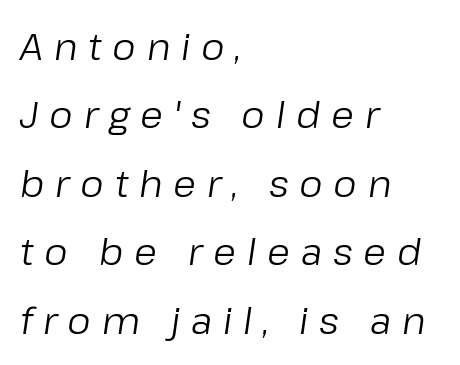
The letters advance in unequal steps, a hallmark of proportional type. Weight: not bold — regular or lighter. Each word looks stretched out because of the extra space between its letters. Does the copy run flush right? No — it runs flush left.
